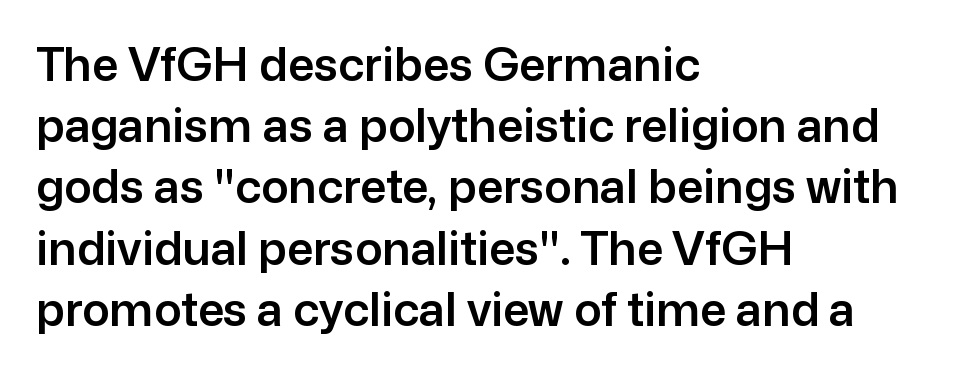
{"serif": "no", "italic": "no", "width": "normal", "stroke_contrast": "low", "x_height": "medium", "monospaced": "no", "underline": "no", "align": "left", "line_spacing": "normal", "line_spacing_ratio": 1.33, "letter_spacing": "normal", "letter_spacing_em": 0.0, "glyph_px": 46}
